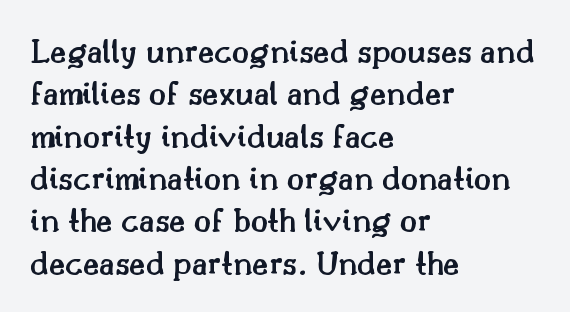
The image shows 35 px semibold serif type, upright; set left-aligned, line spacing 1.21x, normal letter spacing, not underlined; medium stroke contrast and a small x-height.
